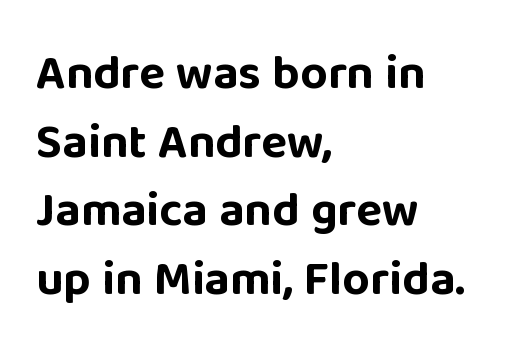
Reading down the block, your eye returns to a fixed left position each line. The baseline area is clear. Honestly, the letter spacing is just normal — you wouldn't notice it. Character widths vary here, with narrow letters taking less room than wide ones. The space between consecutive lines is moderate. Type style note: lacks serifs.
